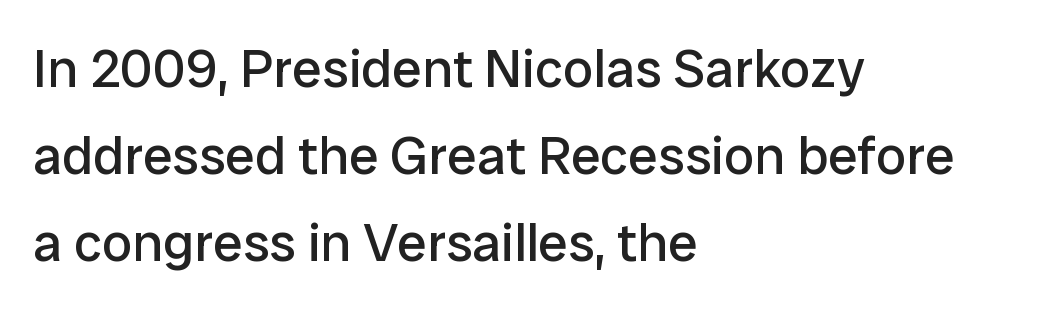
{"serif": "no", "italic": "no", "bold": "no", "weight": "regular", "width": "normal", "stroke_contrast": "low", "x_height": "medium", "monospaced": "no", "underline": "no", "align": "left", "line_spacing": "normal", "line_spacing_ratio": 1.61, "letter_spacing": "normal", "letter_spacing_em": 0.0, "glyph_px": 54}
